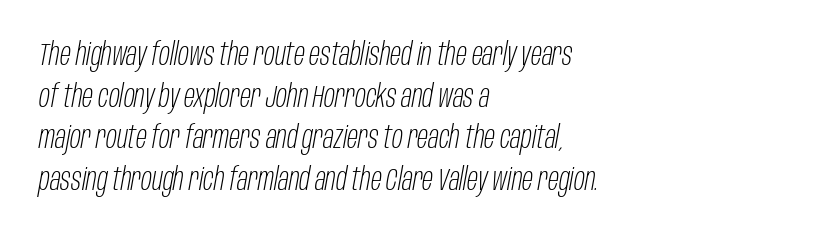
The face used here has a pronounced slope to its letters. Compared with typical paragraphs, the rows here are spaced about the same. Underline: absent. Bold? No — there's no thickening of the strokes. Note the varied advance widths — an 'i' is clearly narrower than an 'm'.
